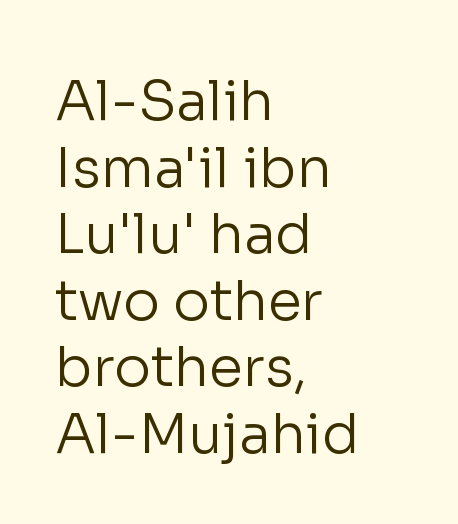
{"serif": "no", "italic": "no", "bold": "no", "weight": "regular", "width": "normal", "stroke_contrast": "low", "x_height": "medium", "monospaced": "no", "underline": "no", "align": "left", "line_spacing_ratio": 1.21, "letter_spacing": "normal", "letter_spacing_em": 0.0, "glyph_px": 55}
